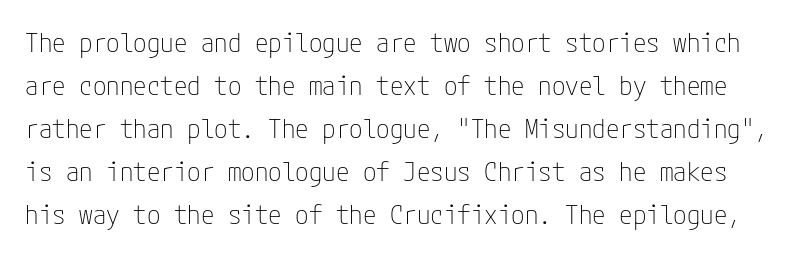
The image shows 27 px text type, upright; set normal line spacing (1.59x), normal letter spacing, not underlined.
